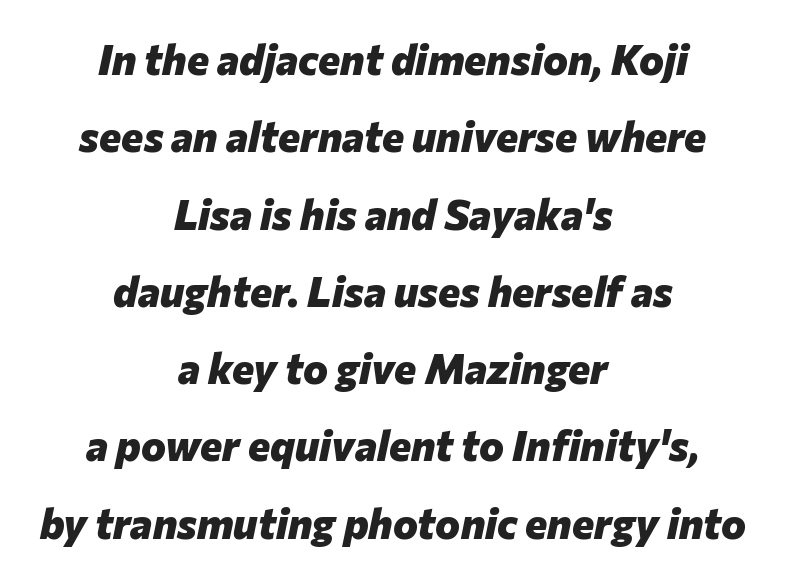
The image shows 42 px heavy type, italic (leaning right); set centered, line spacing 1.84x, normal letter spacing, not underlined; low stroke contrast and a medium x-height.
